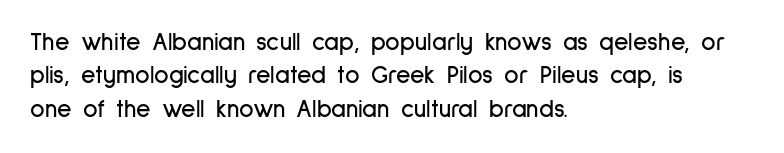
The image shows 25 px text type, upright; set left-aligned, normal line spacing (1.34x), normal letter spacing, not underlined.
